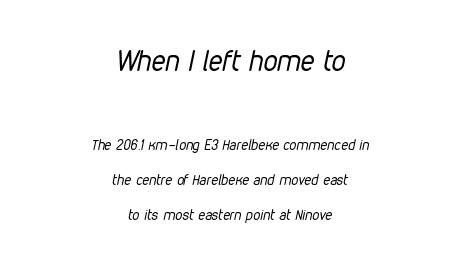
Q: Is the text bold? A: No.
Q: Is the text italic (slanted)? A: Yes, it leans right by about 12 degrees.
Q: Is the text underlined? A: No.
Q: How is the paragraph aligned? A: Centered.
Q: Is the spacing between letters normal or unusually wide? A: Normal.
Q: Is the spacing between lines tight, normal or loose? A: Loose.
Q: Which block of text is set in a larger size, the first (top) or the second (bottom)? A: The first (top) one.
Q: Width (condensed, normal, or wide)? A: Condensed.
Q: Stroke contrast? A: Low.
Q: x-height? A: Medium.
Q: Monospaced? A: No.
